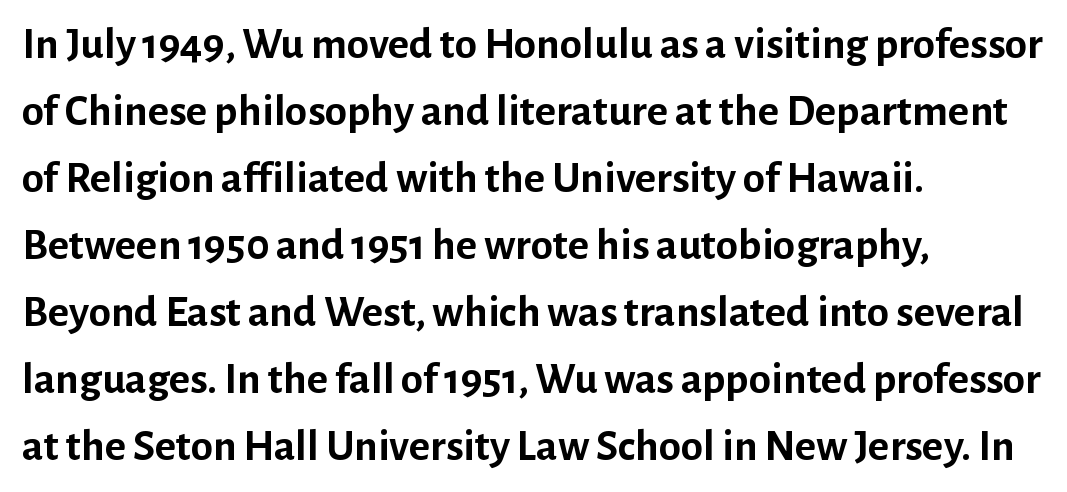
This is sans-serif lettering, the kind often seen on screens and signage. Compared with typical paragraphs, the rows here are spaced about the same. This sample is left-justified, so line endings fall wherever the words run out. These lines are rendered in a variable-pitch font. The letters sit at their default tracking, neither squeezed nor spread.
